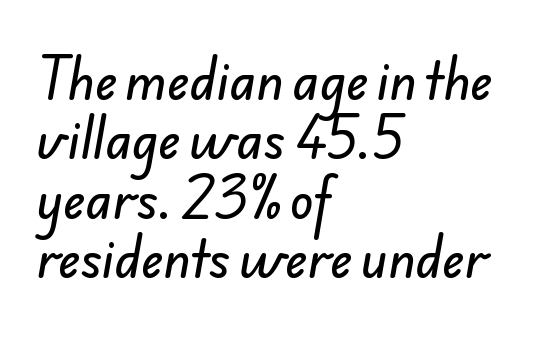
Q: Is the typeface a serif or a sans-serif typeface? A: Sans-serif.
Q: Is the text underlined? A: No.
Q: How is the paragraph aligned? A: Left-aligned.
Q: Is the spacing between letters normal or unusually wide? A: Normal.
Q: Width (condensed, normal, or wide)? A: Normal.
Q: Stroke contrast? A: Low.
Q: x-height? A: Small.
Q: Monospaced? A: No.
